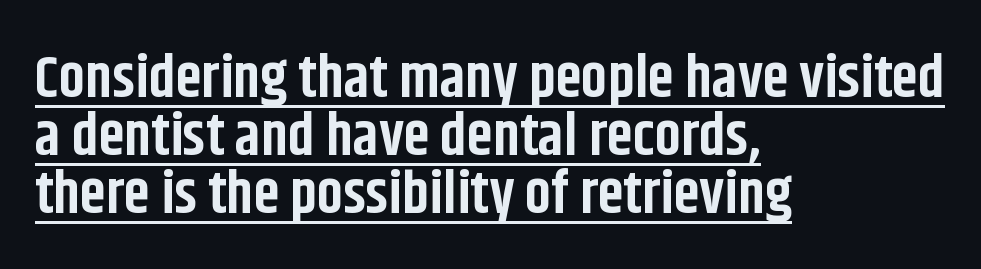
{"serif": "no", "italic": "no", "bold": "yes", "weight": "bold", "width": "condensed", "stroke_contrast": "low", "x_height": "large", "monospaced": "no", "underline": "yes", "align": "left", "line_spacing": "tight", "line_spacing_ratio": 0.98, "letter_spacing": "normal", "letter_spacing_em": 0.0, "glyph_px": 59}
